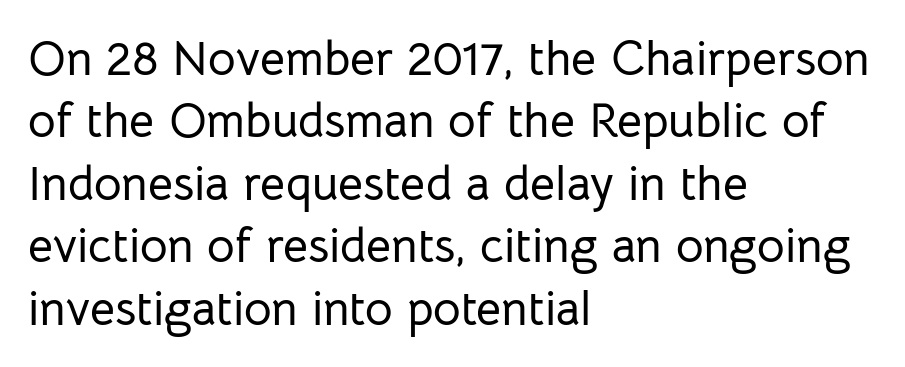
Typeset ragged right — the left edge is the straight one. These lines are rendered in a variable-pitch font. Decoration check: the copy has no underline. In terms of letterspacing, this is plain default setting. When letters stand straight like this, we call the style roman or upright. The leading is moderate, giving the passage an even texture.
